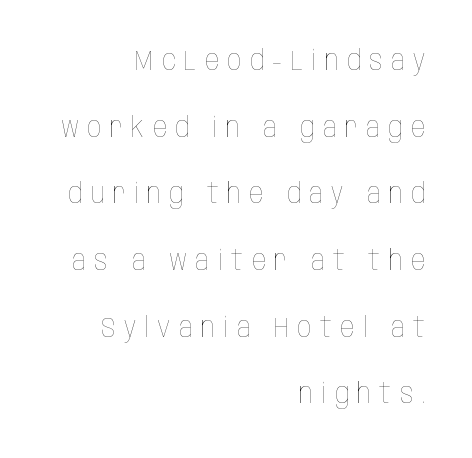
The image shows 28 px thin, condensed type, upright; set right-aligned, loose line spacing (2.38x), unusually wide letter spacing (+0.3 em), not underlined; low stroke contrast and a large x-height.
